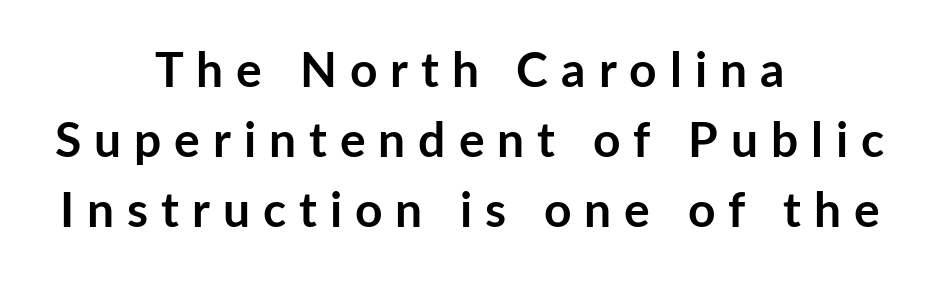
The image shows 48 px semibold sans-serif type, upright; set centered, normal line spacing (1.46x), unusually wide letter spacing (+0.27 em), not underlined; low stroke contrast and a medium x-height.
